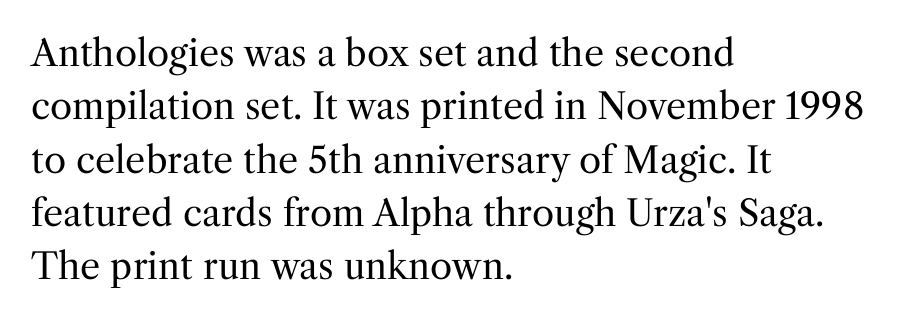
Students, observe: this is what conventionally led text looks like. Standard letterfit; no display-style spreading of the glyphs. The baseline area is clear. Here the designer chose a conventional face with non-uniform glyph widths. Upright lettering throughout. Stem width sits at or under what a default text font uses.
